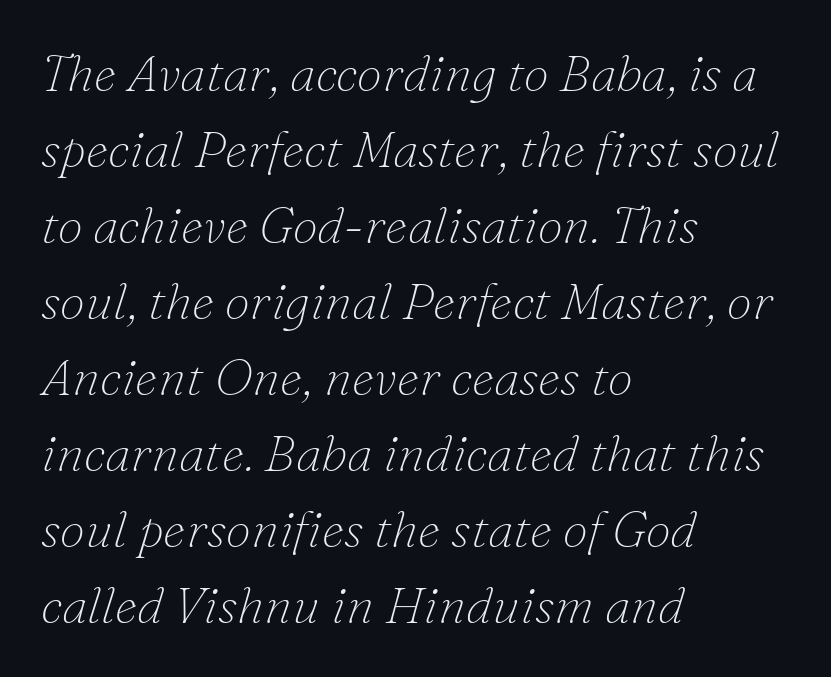
{"serif": "yes", "italic": "yes", "lean": "right", "slant_degrees": 16, "bold": "no", "weight": "thin", "width": "normal", "stroke_contrast": "low", "x_height": "small", "monospaced": "no", "underline": "no", "align": "left", "line_spacing": "normal", "line_spacing_ratio": 1.49, "letter_spacing": "normal", "letter_spacing_em": 0.0, "glyph_px": 51}
